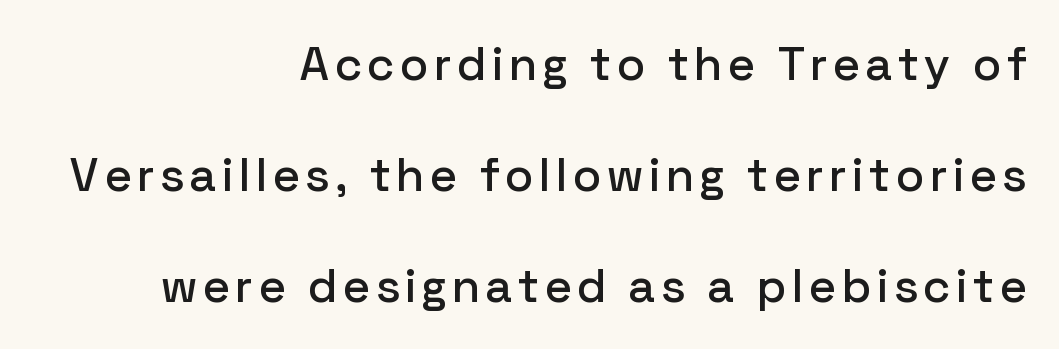
Q: Is the text italic (slanted)? A: No, it is upright.
Q: Is the typeface a serif or a sans-serif typeface? A: Sans-serif.
Q: Is the text underlined? A: No.
Q: How is the paragraph aligned? A: Right-aligned.
Q: Is the spacing between lines tight, normal or loose? A: Loose.
Q: Width (condensed, normal, or wide)? A: Normal.
Q: Stroke contrast? A: Low.
Q: x-height? A: Medium.
Q: Monospaced? A: No.
